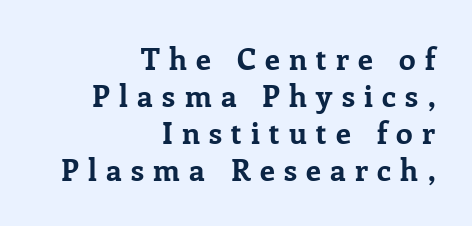
The image shows 30 px bold serif type, upright; set right-aligned, line spacing 1.23x, unusually wide letter spacing (+0.31 em), not underlined; low stroke contrast and a medium x-height.
